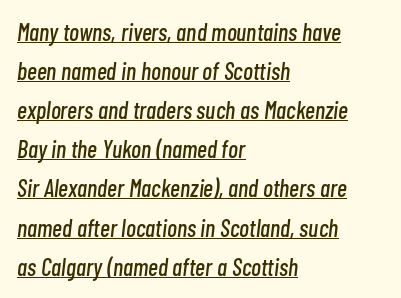
{"italic": "yes", "lean": "right", "slant_degrees": 7, "underline": "yes", "align": "left", "line_spacing": "normal", "line_spacing_ratio": 1.63, "letter_spacing": "normal", "letter_spacing_em": 0.0, "glyph_px": 24}
